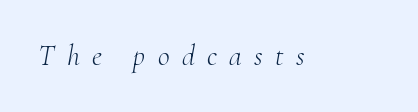
Proportional: the letters do not fall into vertical columns. Observe the lean: these are italic letterforms. Between one letter and the next there's a generous, obvious gap. A clean baseline with only descenders dipping below it. Unlike a clean sans, this face finishes its strokes with serifs.
